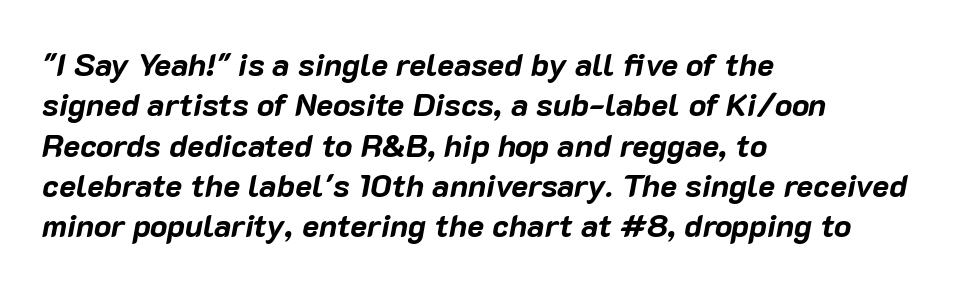
{"italic": "yes", "lean": "right", "slant_degrees": 10, "bold": "yes", "weight": "bold", "width": "normal", "stroke_contrast": "low", "x_height": "medium", "monospaced": "no", "underline": "no", "align": "left", "line_spacing": "normal", "line_spacing_ratio": 1.26, "letter_spacing": "normal", "letter_spacing_em": 0.0, "glyph_px": 32}
